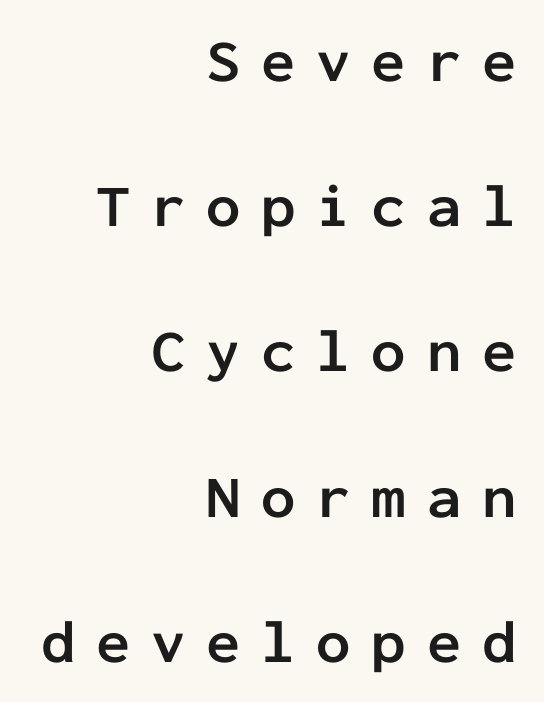
The image shows 61 px semibold sans-serif type, upright, monospaced; set right-aligned, loose line spacing (2.38x), unusually wide letter spacing (+0.34 em), not underlined; low stroke contrast and a medium x-height.
